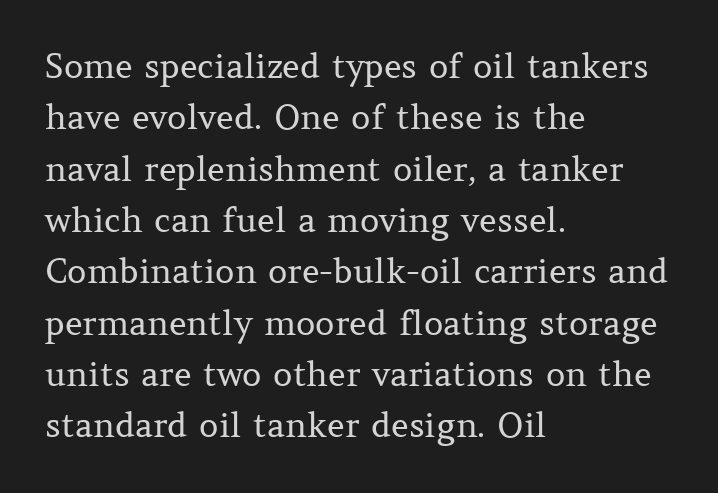
Q: Is the text bold? A: No.
Q: Is the text italic (slanted)? A: No, it is upright.
Q: Is the typeface a serif or a sans-serif typeface? A: Serif.
Q: Is the text underlined? A: No.
Q: How is the paragraph aligned? A: Left-aligned.
Q: Is the spacing between letters normal or unusually wide? A: Normal.
Q: Is the spacing between lines tight, normal or loose? A: Normal.
Q: Width (condensed, normal, or wide)? A: Normal.
Q: Stroke contrast? A: Medium.
Q: x-height? A: Medium.
Q: Monospaced? A: No.
